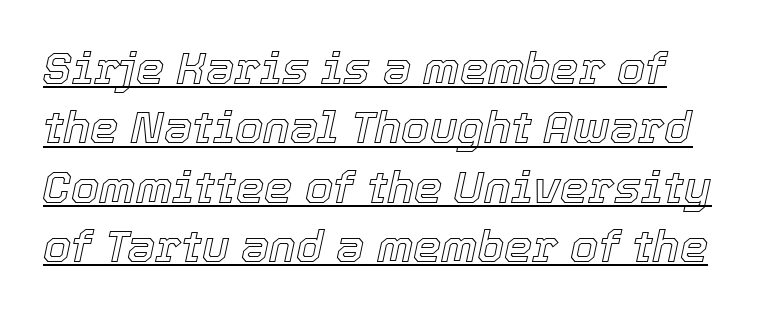
Q: Is the text italic (slanted)? A: Yes, it leans right by about 12 degrees.
Q: Is the text underlined? A: Yes.
Q: How is the paragraph aligned? A: Left-aligned.
Q: Is the spacing between letters normal or unusually wide? A: Normal.
Q: Is the spacing between lines tight, normal or loose? A: Normal.
Q: Width (condensed, normal, or wide)? A: Normal.
Q: x-height? A: Medium.
Q: Monospaced? A: No.
